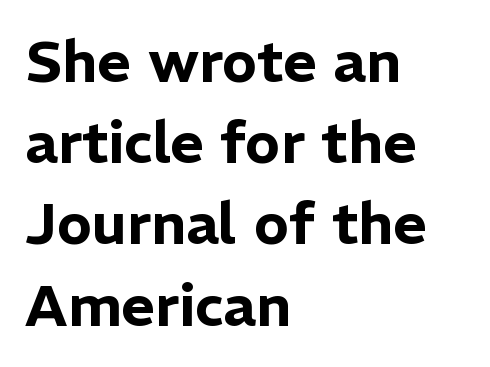
{"serif": "no", "italic": "no", "width": "normal", "stroke_contrast": "low", "x_height": "medium", "monospaced": "no", "underline": "no", "align": "left", "line_spacing": "normal", "line_spacing_ratio": 1.4, "letter_spacing": "normal", "letter_spacing_em": 0.0, "glyph_px": 58}
